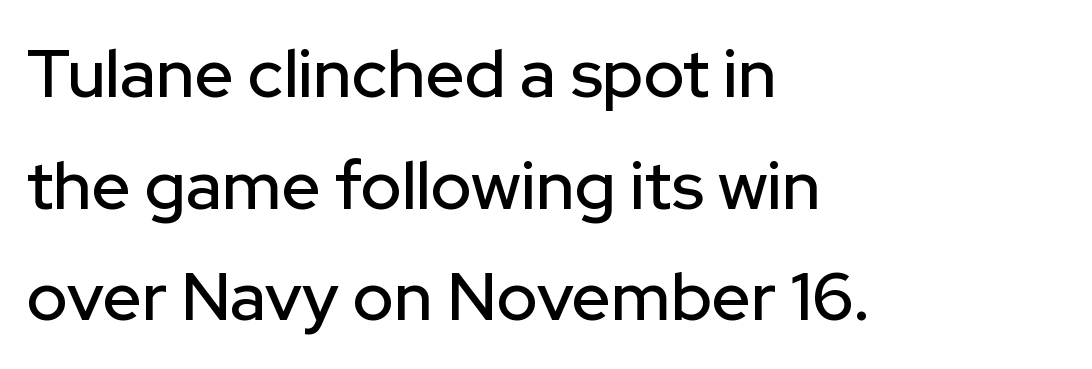
Evenly set lines give the paragraph a standard silhouette. Each letter keeps its own natural width here, so spacing adapts to shape. Glance below the letters and you will spot only blank space. In terms of letterspacing, this is plain default setting.
